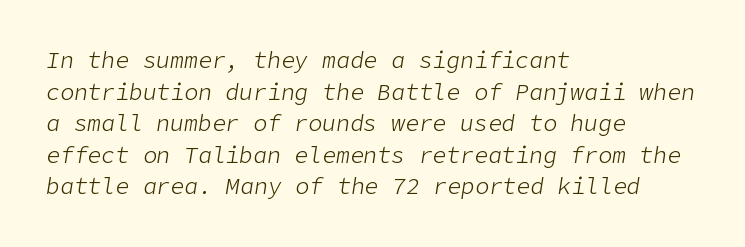
Is the stroke heavy? The answer is a plain regular-or-lighter. Looking at the ascenders, they clearly lean. Visually the block forms a straight wall on the left and a jagged coastline on the right. Tracking here is standard; glyphs follow each other at the usual distance. Students, observe: this is what conventionally led text looks like. The words here are not underlined.
